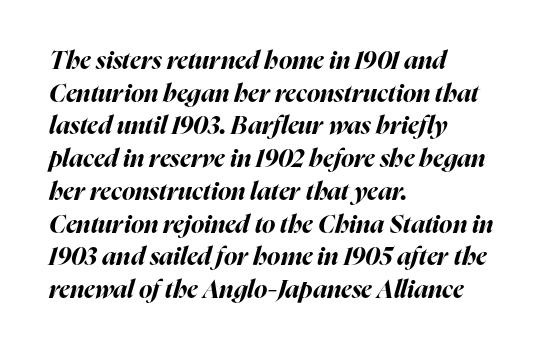
{"italic": "yes", "lean": "right", "slant_degrees": 16, "bold": "yes", "underline": "no", "align": "left", "line_spacing": "normal", "line_spacing_ratio": 1.31, "letter_spacing": "normal", "letter_spacing_em": 0.0, "glyph_px": 25}
